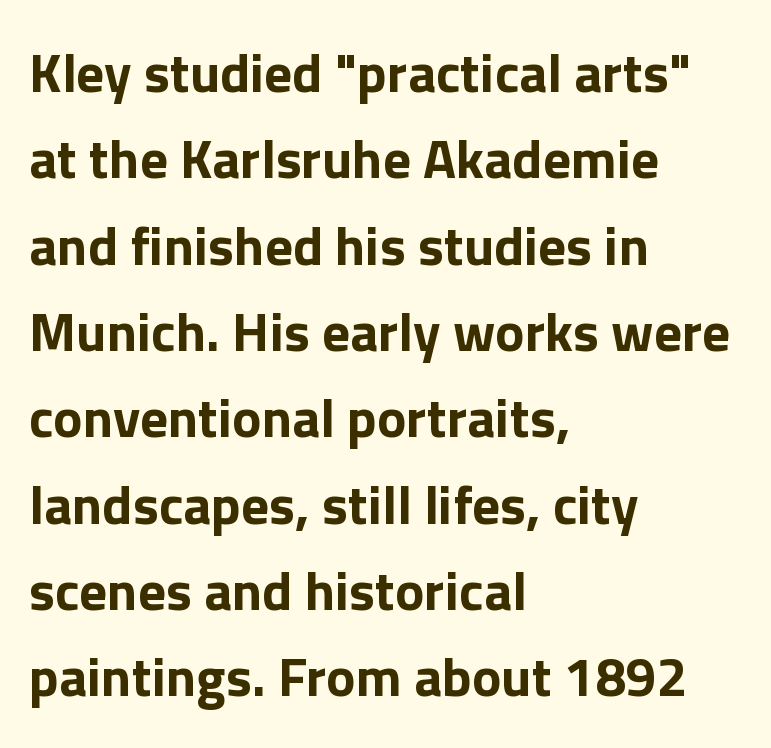
Horizontally, the lines are justified to the leading edge only. These lines were composed using upright roman letters. Unlike a traditional serif, this face leaves its strokes unadorned. Typesetter's note: full bold, strokes at maximum text heaviness. Note the varied advance widths — an 'i' is clearly narrower than an 'm'. The lines sit at an ordinary, default distance from one another.
